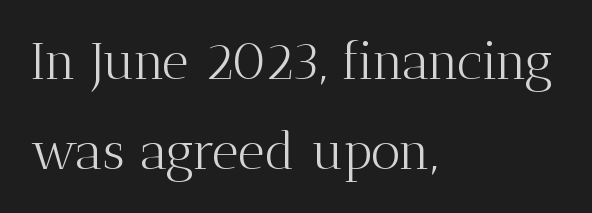
Q: Is the text bold? A: No.
Q: Is the text italic (slanted)? A: No, it is upright.
Q: Is the typeface a serif or a sans-serif typeface? A: Serif.
Q: Is the text underlined? A: No.
Q: How is the paragraph aligned? A: Left-aligned.
Q: Is the spacing between letters normal or unusually wide? A: Normal.
Q: Width (condensed, normal, or wide)? A: Normal.
Q: Stroke contrast? A: Medium.
Q: x-height? A: Medium.
Q: Monospaced? A: No.
